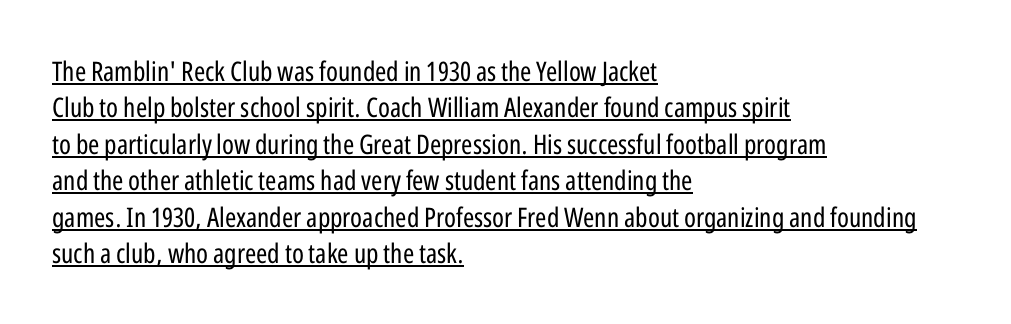
The image shows 27 px text type, upright; set left-aligned, normal line spacing (1.35x), normal letter spacing, underlined.
